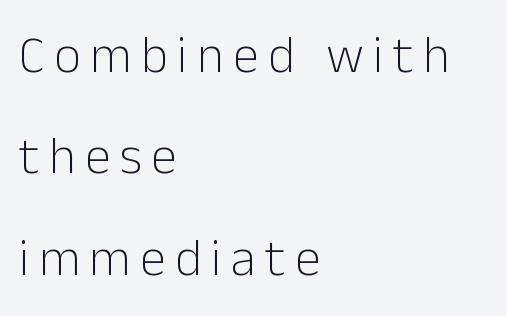
Honestly, the rows look like they've been pulled way apart. Descenders are the only things crossing below the line. Varying glyph widths throughout — classic text-font behaviour. Short and long lines alike share a common starting point at left.
